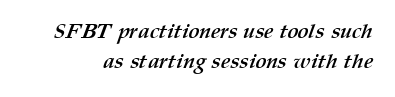
Q: Is the text bold? A: Yes.
Q: Is the text underlined? A: No.
Q: Is the spacing between letters normal or unusually wide? A: Normal.
Q: Is the spacing between lines tight, normal or loose? A: Normal.
